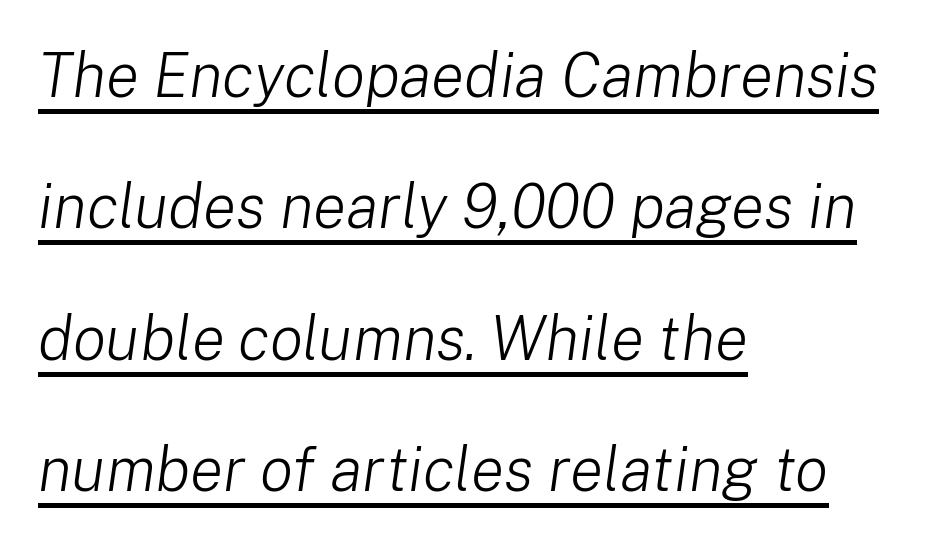
The image shows 62 px light type, italic (leaning right); set left-aligned, loose line spacing (2.12x), normal letter spacing, underlined; low stroke contrast and a medium x-height.
